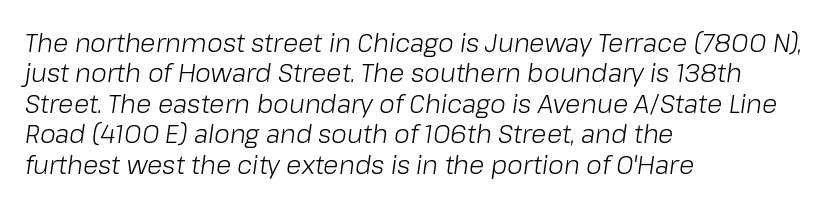
{"italic": "yes", "lean": "right", "slant_degrees": 8, "bold": "no", "underline": "no", "align": "left", "line_spacing_ratio": 1.22, "letter_spacing": "normal", "letter_spacing_em": 0.0, "glyph_px": 25}
